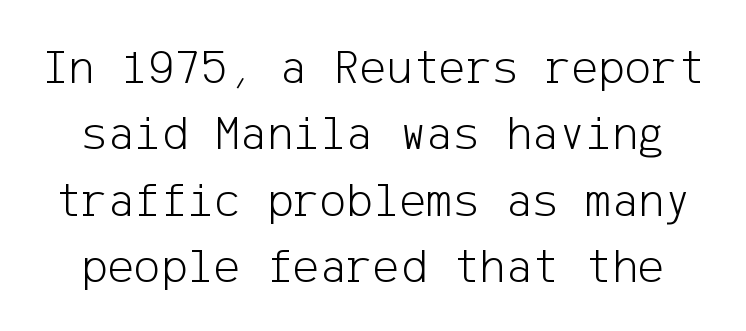
The image shows 50 px light sans-serif type, upright; set centered, normal line spacing (1.33x), normal letter spacing, not underlined; low stroke contrast and a medium x-height.
